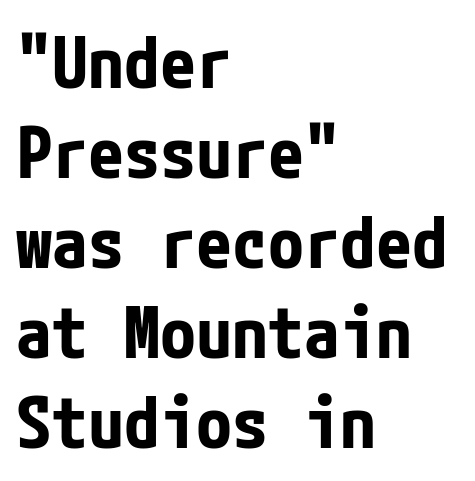
{"serif": "no", "italic": "no", "bold": "yes", "weight": "bold", "width": "condensed", "stroke_contrast": "low", "x_height": "medium", "underline": "no", "align": "left", "line_spacing": "normal", "line_spacing_ratio": 1.25, "letter_spacing": "normal", "letter_spacing_em": 0.0, "glyph_px": 72}
